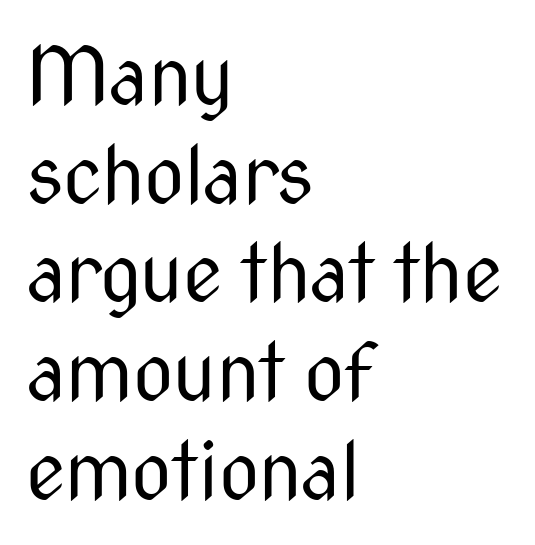
Q: Is the text bold? A: No.
Q: Is the text italic (slanted)? A: No, it is upright.
Q: Is the typeface a serif or a sans-serif typeface? A: Sans-serif.
Q: Is the text underlined? A: No.
Q: How is the paragraph aligned? A: Left-aligned.
Q: Is the spacing between letters normal or unusually wide? A: Normal.
Q: Is the spacing between lines tight, normal or loose? A: Normal.
Q: Width (condensed, normal, or wide)? A: Condensed.
Q: Stroke contrast? A: Medium.
Q: x-height? A: Medium.
Q: Monospaced? A: No.
